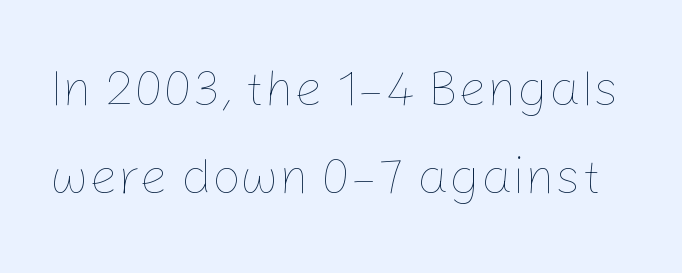
{"italic": "no", "bold": "no", "weight": "thin", "width": "normal", "stroke_contrast": "low", "x_height": "medium", "monospaced": "no", "underline": "no", "line_spacing_ratio": 1.72, "letter_spacing": "normal", "letter_spacing_em": 0.0, "glyph_px": 51}
